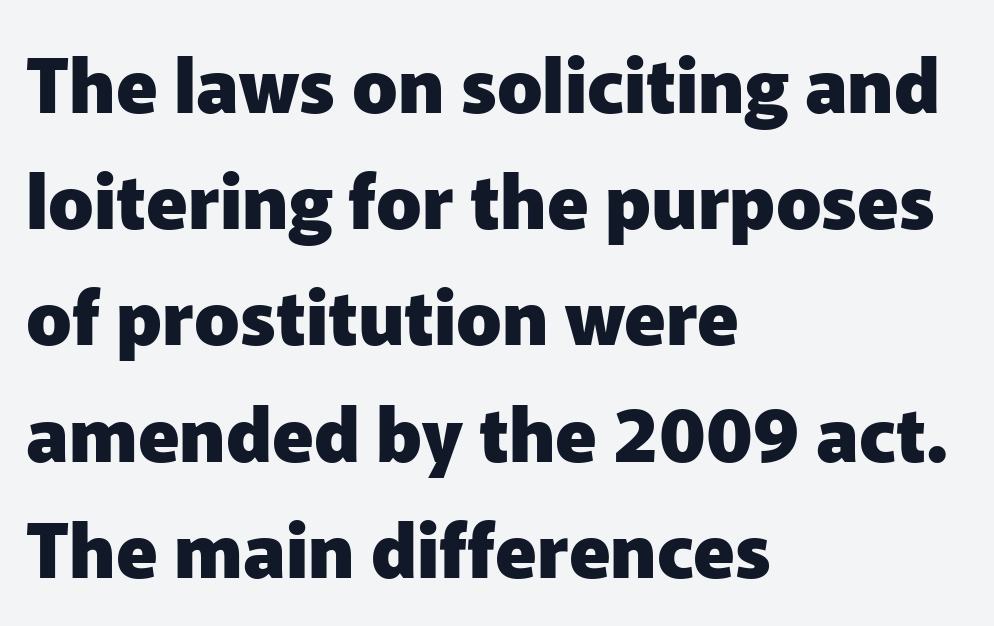
What's the leading like? Ordinary, nothing unusual. The rendering uses natural spacing where letterforms have individual widths. Each row of text sits above clean, open space. This sample is left-justified, so line endings fall wherever the words run out. In terms of weight, the rendering is a true, heavy bold.
